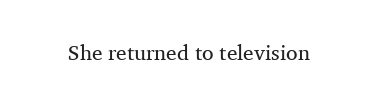
Q: Is the text bold? A: No.
Q: Is the text italic (slanted)? A: No, it is upright.
Q: Is the text underlined? A: No.
Q: Is the spacing between letters normal or unusually wide? A: Normal.
